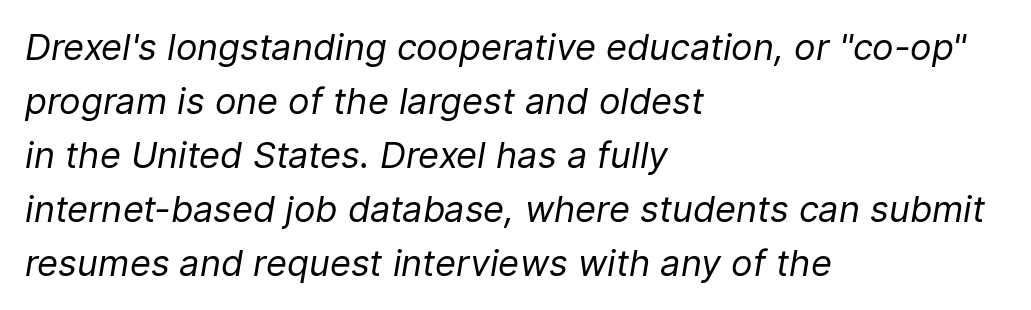
{"italic": "yes", "lean": "right", "slant_degrees": 9, "bold": "no", "weight": "regular", "width": "normal", "stroke_contrast": "low", "x_height": "medium", "monospaced": "no", "underline": "no", "align": "left", "line_spacing": "normal", "line_spacing_ratio": 1.5, "letter_spacing": "normal", "letter_spacing_em": 0.0, "glyph_px": 36}
